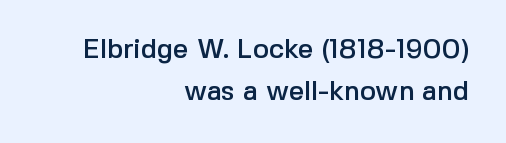
Q: Is the text italic (slanted)? A: No, it is upright.
Q: Is the text underlined? A: No.
Q: How is the paragraph aligned? A: Right-aligned.
Q: Is the spacing between letters normal or unusually wide? A: Normal.
Q: Is the spacing between lines tight, normal or loose? A: Normal.
